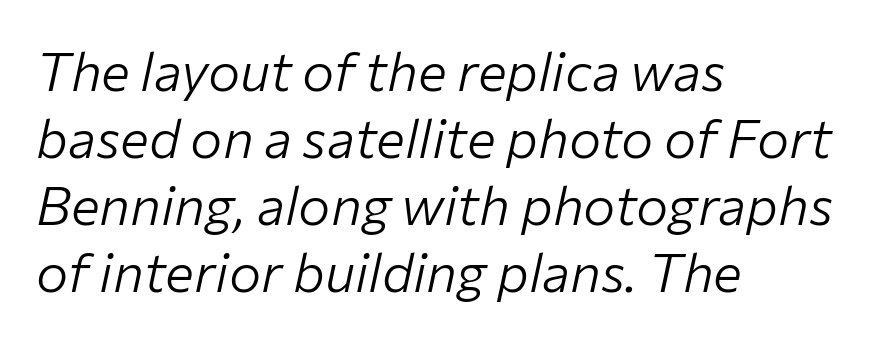
The image shows 54 px light type, italic (leaning right); set left-aligned, line spacing 1.24x, normal letter spacing, not underlined; low stroke contrast and a medium x-height.
